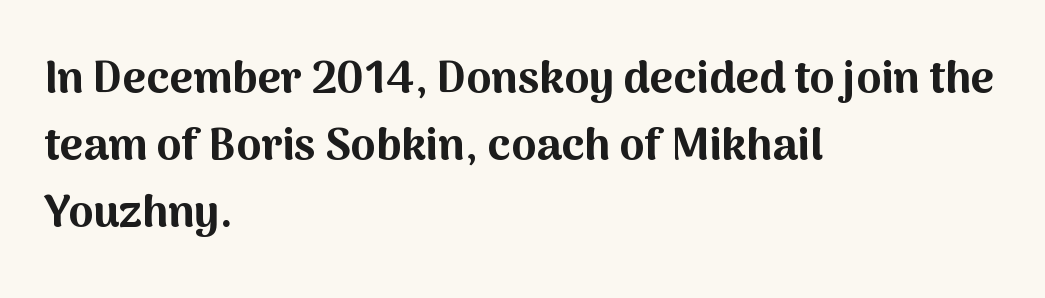
{"serif": "no", "italic": "no", "bold": "yes", "weight": "bold", "width": "normal", "stroke_contrast": "medium", "x_height": "medium", "monospaced": "no", "underline": "no", "align": "left", "line_spacing": "normal", "line_spacing_ratio": 1.49, "letter_spacing": "normal", "letter_spacing_em": 0.0, "glyph_px": 45}
